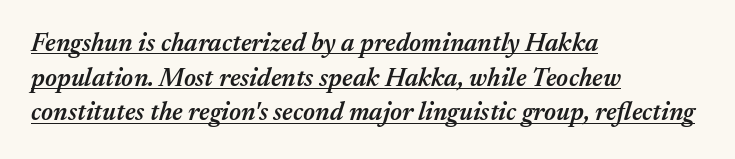
The image shows 26 px text type, italic (leaning right); set left-aligned, normal line spacing (1.33x), normal letter spacing, underlined.
